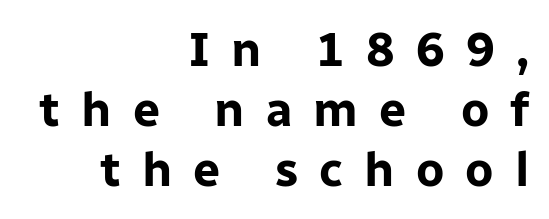
Q: Is the text bold? A: Yes.
Q: Is the text italic (slanted)? A: No, it is upright.
Q: Is the typeface a serif or a sans-serif typeface? A: Sans-serif.
Q: Is the text underlined? A: No.
Q: How is the paragraph aligned? A: Right-aligned.
Q: Is the spacing between letters normal or unusually wide? A: Unusually wide.
Q: Is the spacing between lines tight, normal or loose? A: Normal.
Q: Width (condensed, normal, or wide)? A: Normal.
Q: Stroke contrast? A: Low.
Q: x-height? A: Medium.
Q: Monospaced? A: No.
